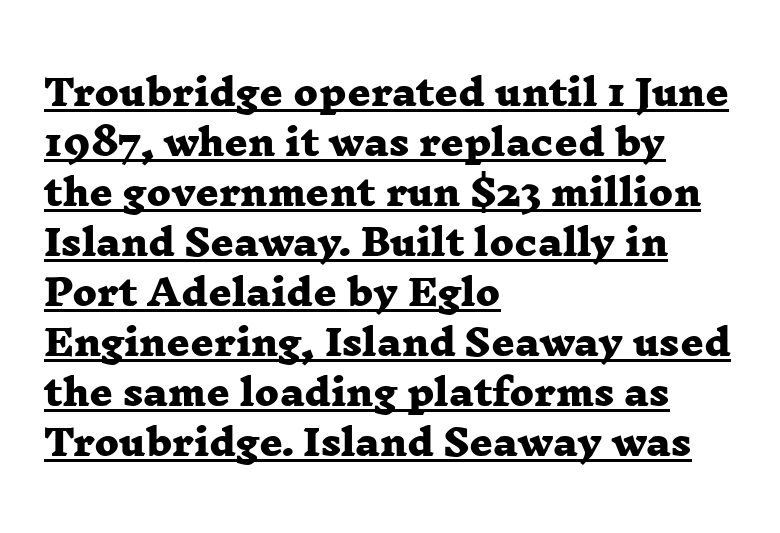
{"serif": "yes", "bold": "yes", "weight": "heavy", "width": "wide", "stroke_contrast": "low", "x_height": "medium", "monospaced": "no", "underline": "yes", "align": "left", "line_spacing": "normal", "line_spacing_ratio": 1.39, "letter_spacing": "normal", "letter_spacing_em": 0.0, "glyph_px": 36}
